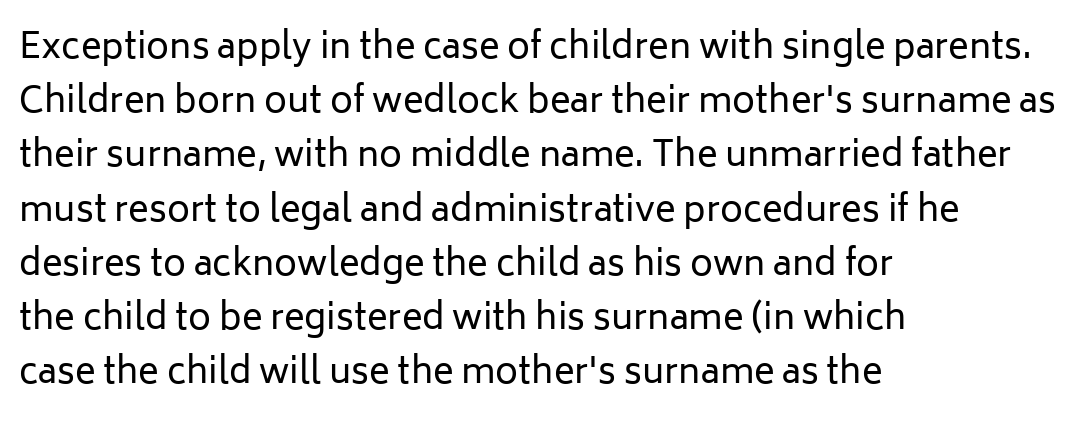
Q: Is the text bold? A: No.
Q: Is the text italic (slanted)? A: No, it is upright.
Q: Is the typeface a serif or a sans-serif typeface? A: Sans-serif.
Q: Is the text underlined? A: No.
Q: How is the paragraph aligned? A: Left-aligned.
Q: Is the spacing between letters normal or unusually wide? A: Normal.
Q: Is the spacing between lines tight, normal or loose? A: Normal.
Q: Width (condensed, normal, or wide)? A: Normal.
Q: Stroke contrast? A: Low.
Q: x-height? A: Medium.
Q: Monospaced? A: No.
